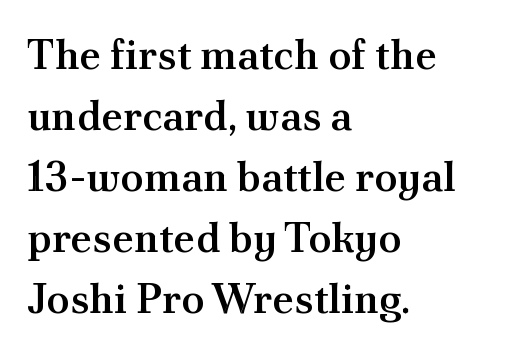
Q: Is the text bold? A: Semi-bold.
Q: Is the text italic (slanted)? A: No, it is upright.
Q: Is the typeface a serif or a sans-serif typeface? A: Serif.
Q: Is the text underlined? A: No.
Q: How is the paragraph aligned? A: Left-aligned.
Q: Is the spacing between letters normal or unusually wide? A: Normal.
Q: Is the spacing between lines tight, normal or loose? A: Normal.
Q: Width (condensed, normal, or wide)? A: Normal.
Q: Stroke contrast? A: Medium.
Q: x-height? A: Small.
Q: Monospaced? A: No.
